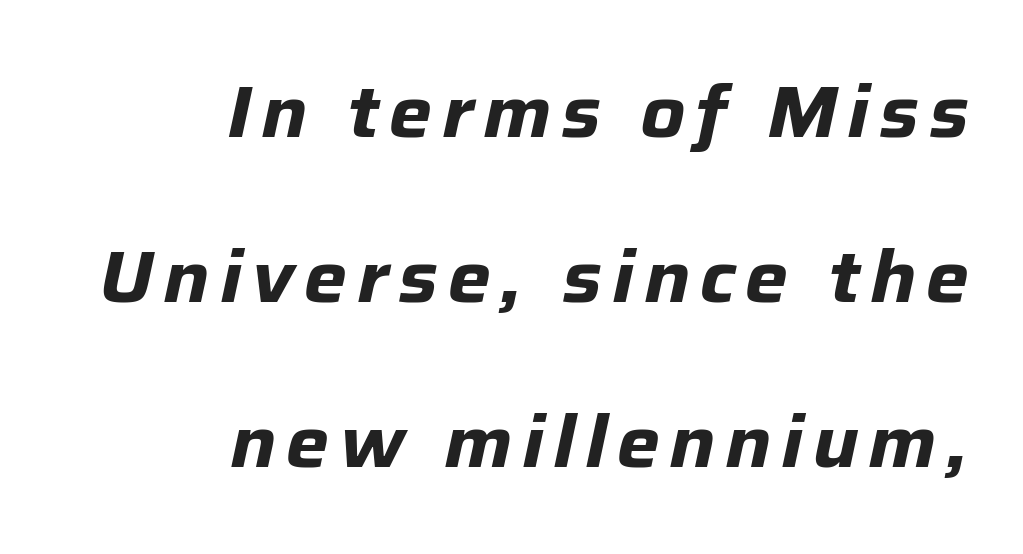
Q: Is the text bold? A: Yes.
Q: Is the text italic (slanted)? A: Yes, it leans right by about 12 degrees.
Q: Is the text underlined? A: No.
Q: How is the paragraph aligned? A: Right-aligned.
Q: Is the spacing between lines tight, normal or loose? A: Loose.
Q: Width (condensed, normal, or wide)? A: Normal.
Q: Stroke contrast? A: Low.
Q: x-height? A: Medium.
Q: Monospaced? A: No.
